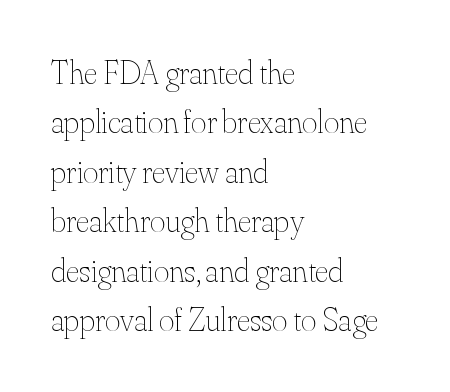
Q: Is the text bold? A: No.
Q: Is the text italic (slanted)? A: No, it is upright.
Q: Is the text underlined? A: No.
Q: How is the paragraph aligned? A: Left-aligned.
Q: Is the spacing between letters normal or unusually wide? A: Normal.
Q: Is the spacing between lines tight, normal or loose? A: Normal.
Q: Width (condensed, normal, or wide)? A: Normal.
Q: Stroke contrast? A: Medium.
Q: x-height? A: Small.
Q: Monospaced? A: No.
